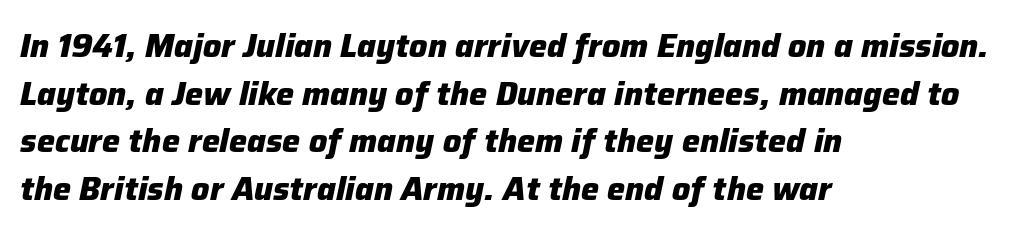
The image shows 32 px heavy type, italic (leaning right); set left-aligned, normal line spacing (1.49x), normal letter spacing, not underlined; low stroke contrast and a medium x-height.
